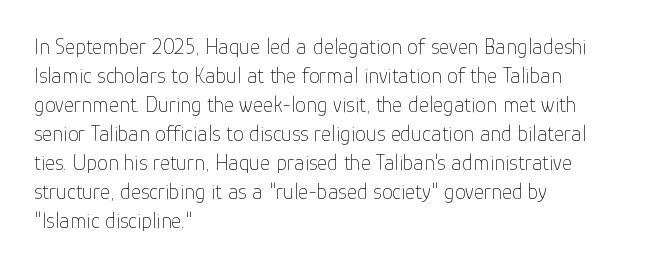
Tall strokes in this sample are plumb rather than angled. The passage shown has conventional tracking throughout. Every row of glyphs begins at an identical x-position on the left. A normal amount of white space separates one row of letters from the next. Type without underlining.
